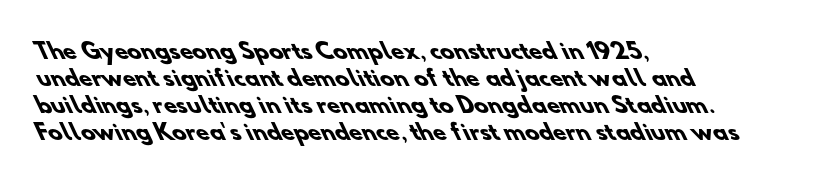
The space between consecutive lines is moderate. Left-aligned paragraph, ragged on the right. Just letters on the line, the space beneath them empty. Heft: maximum for text — a bold. Short note: letters normally spaced.
